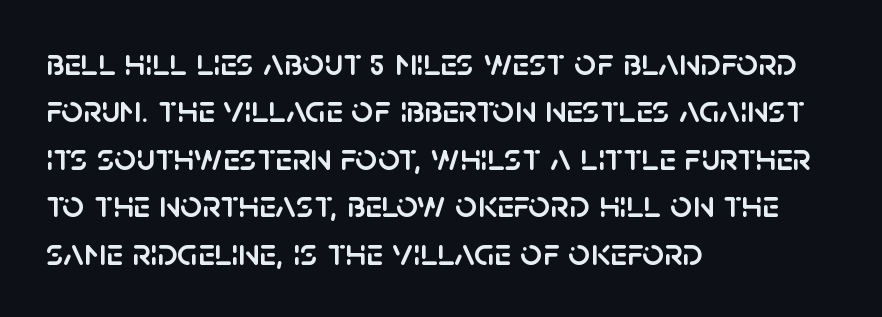
The image shows 38 px sans-serif type, upright; set left-aligned, normal line spacing (1.25x), normal letter spacing, not underlined; low stroke contrast and a large x-height.
